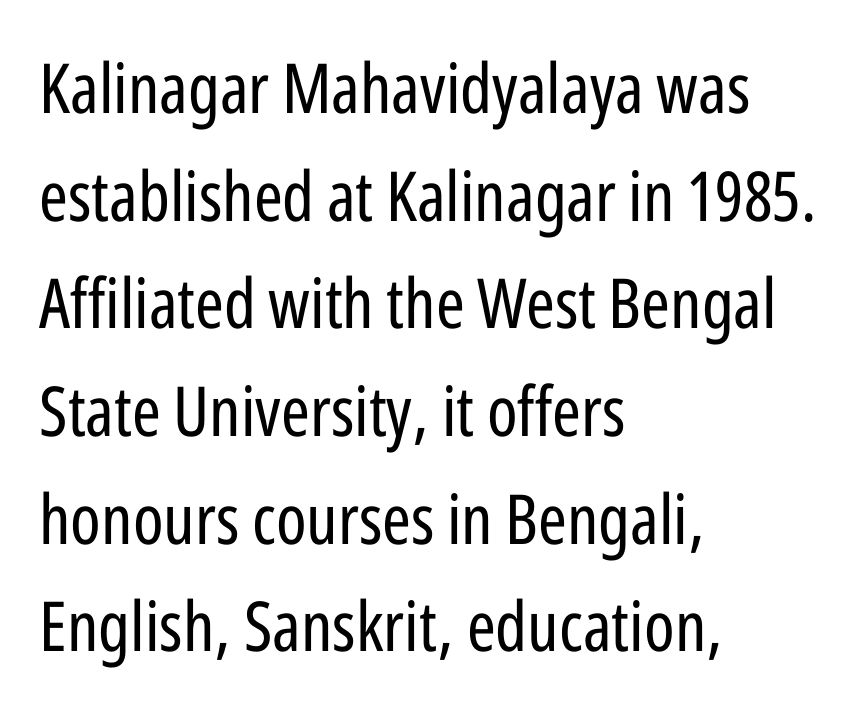
Is this a heavy cut? Hardly; it is regular or lighter. How would I describe the line gaps? Plain and ordinary. Ordinary non-slanted type is in use. Font category for this specimen: sans-serif. Each letter keeps its own natural width here, so spacing adapts to shape. Typeset ragged right — the left edge is the straight one.
